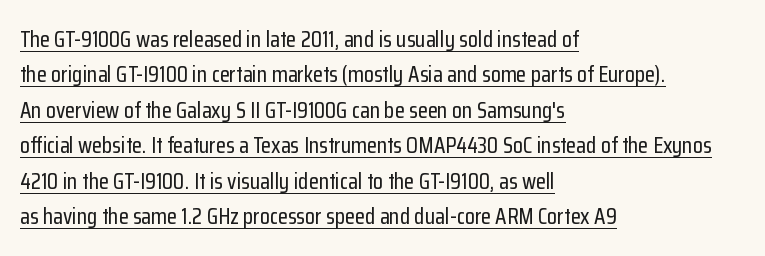
{"italic": "no", "underline": "yes", "align": "left", "line_spacing": "normal", "line_spacing_ratio": 1.54, "letter_spacing": "normal", "letter_spacing_em": 0.0, "glyph_px": 23}
